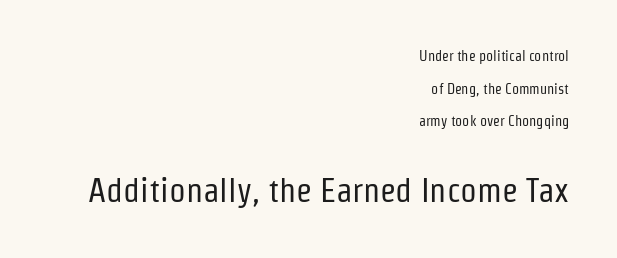
Q: Is the text bold? A: No.
Q: Is the text italic (slanted)? A: No, it is upright.
Q: Is the typeface a serif or a sans-serif typeface? A: Sans-serif.
Q: Is the text underlined? A: No.
Q: How is the paragraph aligned? A: Right-aligned.
Q: Is the spacing between letters normal or unusually wide? A: Normal.
Q: Is the spacing between lines tight, normal or loose? A: Loose.
Q: Which block of text is set in a larger size, the first (top) or the second (bottom)? A: The second (bottom) one.
Q: Width (condensed, normal, or wide)? A: Condensed.
Q: Stroke contrast? A: Low.
Q: x-height? A: Medium.
Q: Monospaced? A: No.
